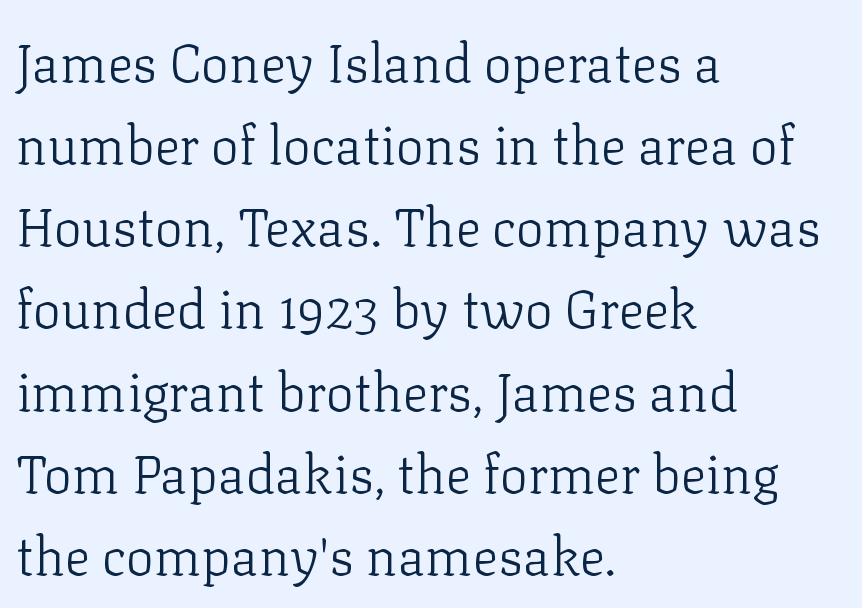
{"serif": "yes", "italic": "no", "bold": "no", "weight": "light", "width": "normal", "stroke_contrast": "low", "x_height": "medium", "monospaced": "no", "underline": "no", "align": "left", "line_spacing": "normal", "line_spacing_ratio": 1.55, "letter_spacing": "normal", "letter_spacing_em": 0.0, "glyph_px": 53}
